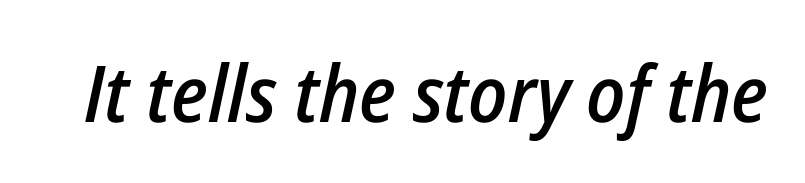
The image shows 79 px semibold, condensed type, italic (leaning right); set normal letter spacing, not underlined; low stroke contrast and a medium x-height.
